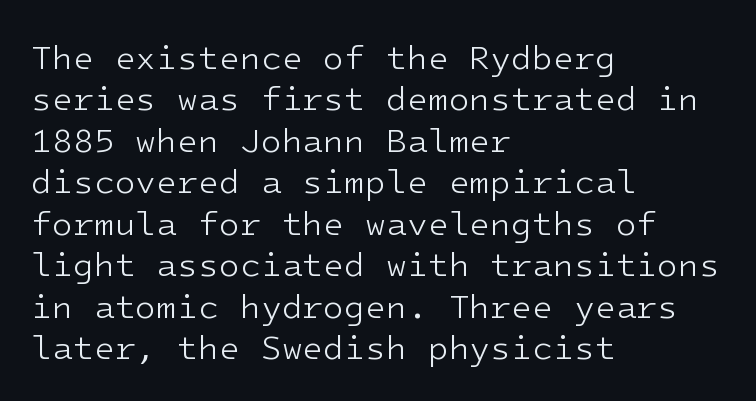
The image shows 34 px light sans-serif type, upright; set left-aligned, line spacing 1.22x, normal letter spacing, not underlined; low stroke contrast and a medium x-height.
